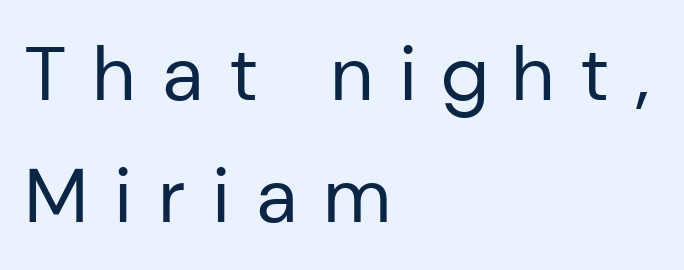
The image shows 76 px regular-weight sans-serif type, upright; set left-aligned, normal line spacing (1.6x), unusually wide letter spacing (+0.34 em), not underlined; low stroke contrast and a medium x-height.
